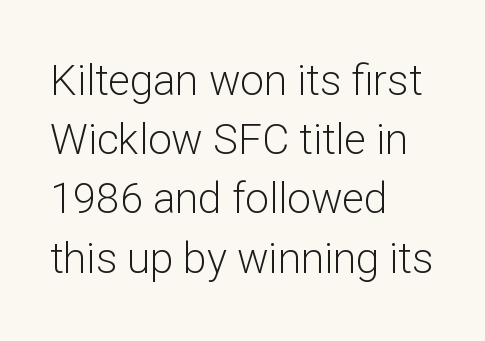
{"serif": "no", "italic": "no", "bold": "no", "weight": "light", "width": "normal", "stroke_contrast": "low", "x_height": "medium", "monospaced": "no", "underline": "no", "align": "left", "line_spacing": "normal", "line_spacing_ratio": 1.41, "letter_spacing": "normal", "letter_spacing_em": 0.0, "glyph_px": 42}
